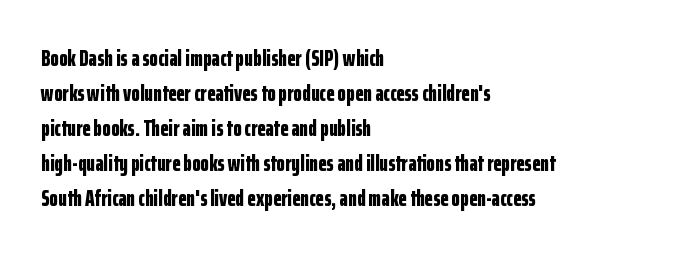
{"italic": "no", "bold": "yes", "underline": "no", "align": "left", "line_spacing": "normal", "line_spacing_ratio": 1.59, "letter_spacing": "normal", "letter_spacing_em": 0.0, "glyph_px": 22}
